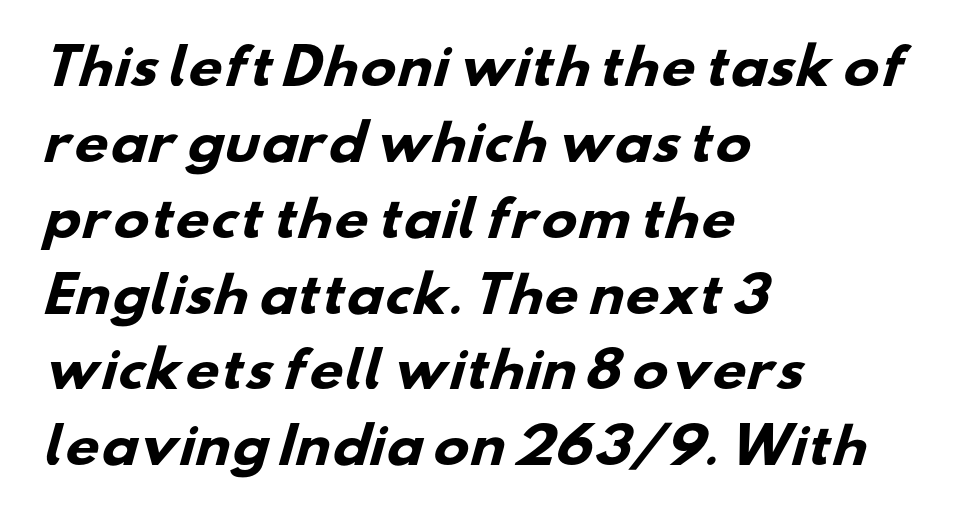
Q: Is the text bold? A: Yes.
Q: Is the typeface a serif or a sans-serif typeface? A: Sans-serif.
Q: Is the text underlined? A: No.
Q: How is the paragraph aligned? A: Left-aligned.
Q: Is the spacing between letters normal or unusually wide? A: Normal.
Q: Is the spacing between lines tight, normal or loose? A: Normal.
Q: Width (condensed, normal, or wide)? A: Wide.
Q: Stroke contrast? A: Low.
Q: x-height? A: Small.
Q: Monospaced? A: No.
